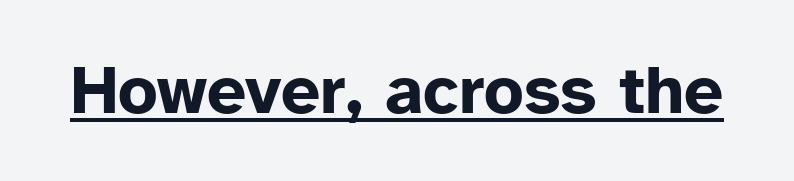
Q: Is the text bold? A: Yes.
Q: Is the text italic (slanted)? A: No, it is upright.
Q: Is the typeface a serif or a sans-serif typeface? A: Sans-serif.
Q: Is the text underlined? A: Yes.
Q: Is the spacing between letters normal or unusually wide? A: Normal.
Q: Width (condensed, normal, or wide)? A: Normal.
Q: Stroke contrast? A: Low.
Q: x-height? A: Medium.
Q: Monospaced? A: No.
